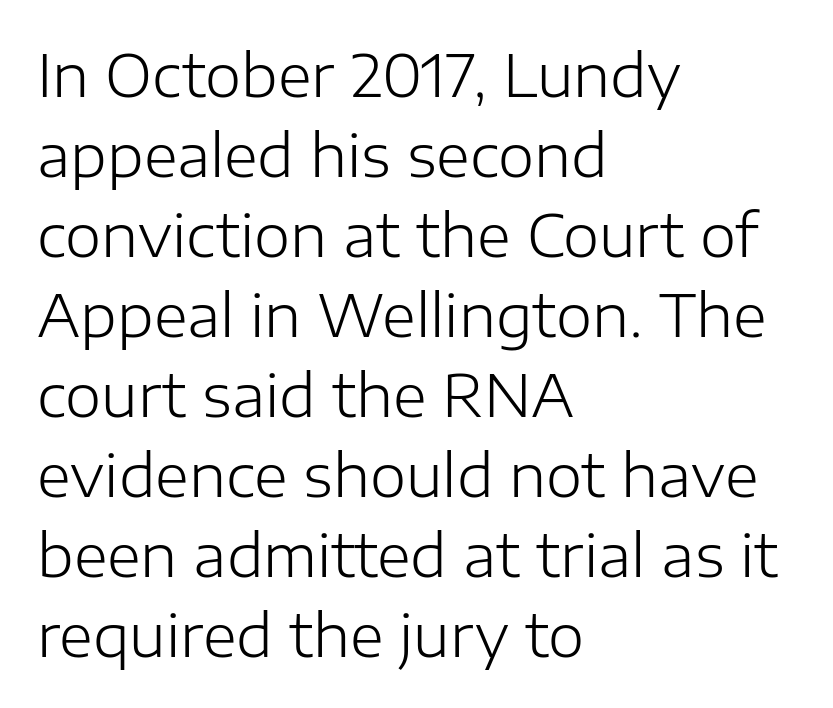
The image shows 58 px light sans-serif type, upright; set left-aligned, normal line spacing (1.38x), normal letter spacing, not underlined; low stroke contrast and a medium x-height.
